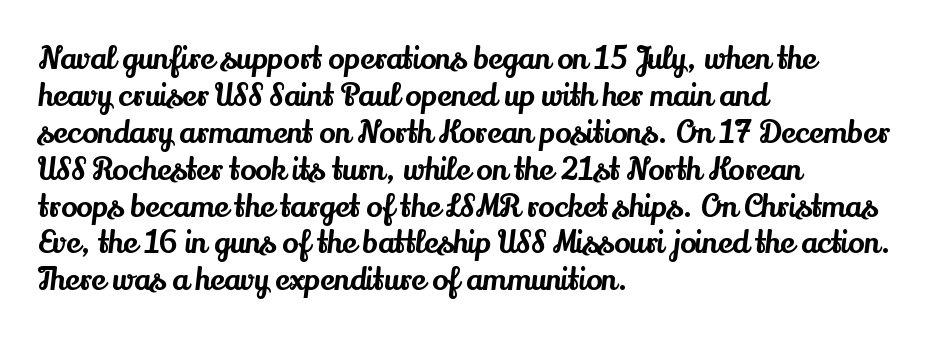
Q: Is the text italic (slanted)? A: Yes.
Q: Is the typeface a serif or a sans-serif typeface? A: Serif.
Q: Is the text underlined? A: No.
Q: How is the paragraph aligned? A: Left-aligned.
Q: Is the spacing between letters normal or unusually wide? A: Normal.
Q: Width (condensed, normal, or wide)? A: Normal.
Q: Stroke contrast? A: Medium.
Q: x-height? A: Small.
Q: Monospaced? A: No.
